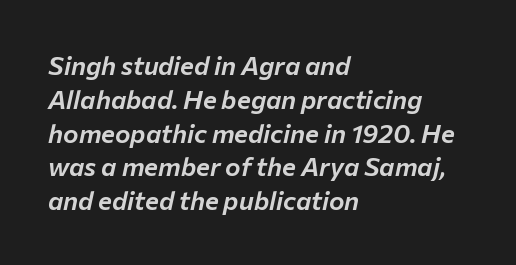
The image shows 26 px text type, italic (leaning right); set left-aligned, normal line spacing (1.3x), normal letter spacing, not underlined.
